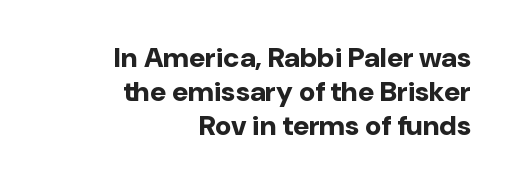
Notice how the passage keeps a crisp vertical edge on the right only. Each letter's strokes conclude bluntly, with no projecting serifs. Underlining? Definitely not there. The letters stand upright; this is a roman face. The letters sit at their default tracking, neither squeezed nor spread.
